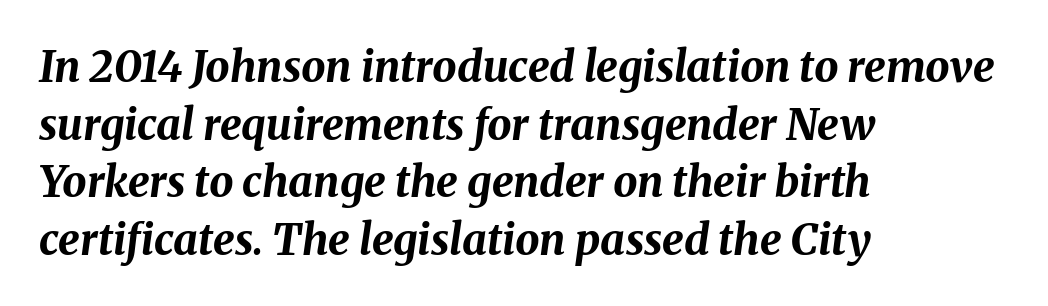
{"italic": "yes", "lean": "right", "slant_degrees": 8, "bold": "yes", "weight": "bold", "width": "normal", "stroke_contrast": "medium", "x_height": "medium", "monospaced": "no", "underline": "no", "align": "left", "line_spacing": "normal", "line_spacing_ratio": 1.34, "letter_spacing": "normal", "letter_spacing_em": 0.0, "glyph_px": 43}
